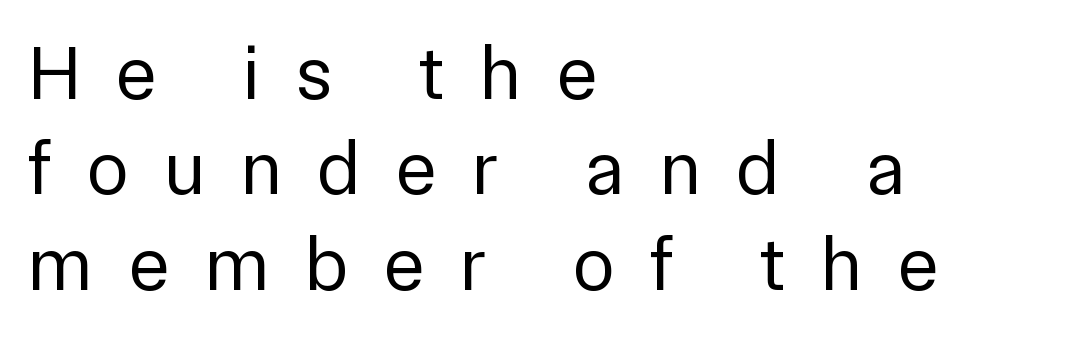
{"serif": "no", "italic": "no", "bold": "no", "weight": "regular", "width": "normal", "stroke_contrast": "low", "x_height": "medium", "monospaced": "no", "underline": "no", "align": "left", "line_spacing_ratio": 1.24, "letter_spacing": "wide", "letter_spacing_em": 0.46, "glyph_px": 77}
